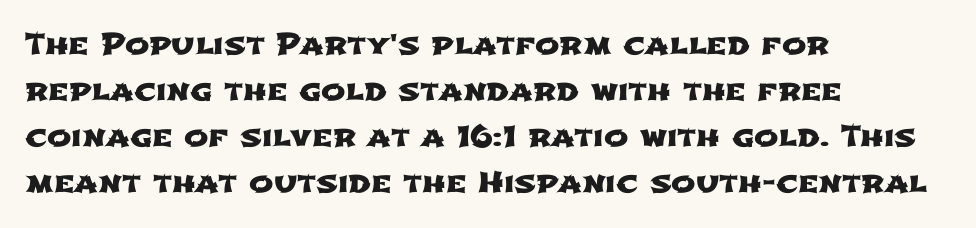
{"serif": "no", "width": "wide", "stroke_contrast": "low", "x_height": "medium", "monospaced": "no", "underline": "no", "align": "left", "line_spacing": "normal", "line_spacing_ratio": 1.59, "letter_spacing": "normal", "letter_spacing_em": 0.0, "glyph_px": 29}
